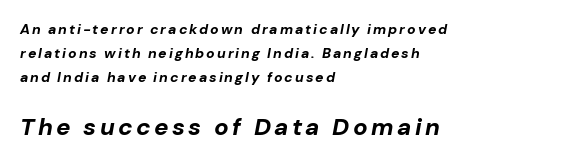
The image shows 24 px bold type, italic (leaning right); set left-aligned, line spacing 1.71x, not underlined; the second (bottom) block is 1.71x larger.
